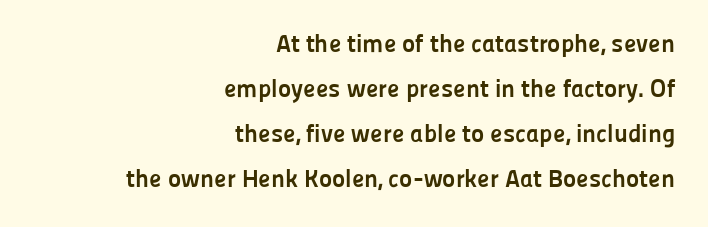
{"italic": "no", "bold": "yes", "underline": "no", "align": "right", "line_spacing_ratio": 1.8, "letter_spacing": "normal", "letter_spacing_em": 0.0, "glyph_px": 25}
